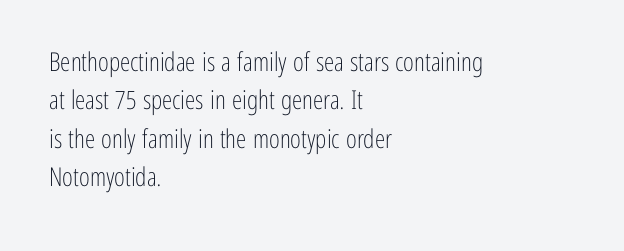
Q: Is the text bold? A: No.
Q: Is the text italic (slanted)? A: No, it is upright.
Q: Is the text underlined? A: No.
Q: How is the paragraph aligned? A: Left-aligned.
Q: Is the spacing between letters normal or unusually wide? A: Normal.
Q: Is the spacing between lines tight, normal or loose? A: Normal.
